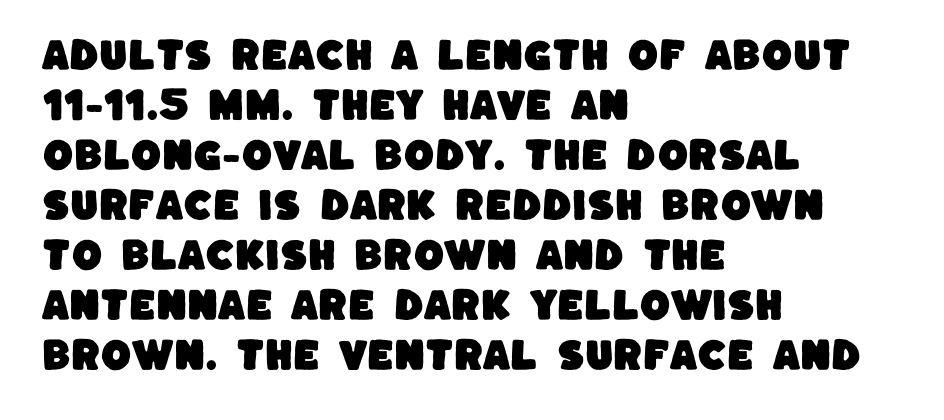
The letters carry no serifs — their stems end cleanly without finishing strokes. Spacing verdict: proportional, widths tailored to each character. The passage shown stacks its lines at a standard gap. How are the letters spaced? Ordinarily, with no added tracking. Decoration check: the copy has no underline.
